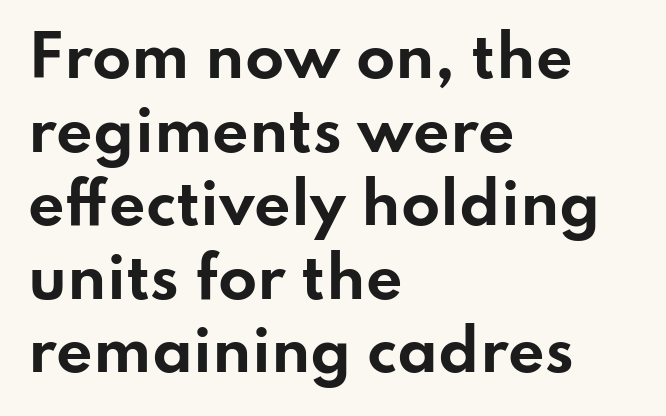
{"serif": "no", "italic": "no", "bold": "yes", "weight": "bold", "width": "wide", "stroke_contrast": "low", "x_height": "small", "monospaced": "no", "underline": "no", "align": "left", "line_spacing": "normal", "line_spacing_ratio": 1.29, "letter_spacing": "normal", "letter_spacing_em": 0.0, "glyph_px": 57}
